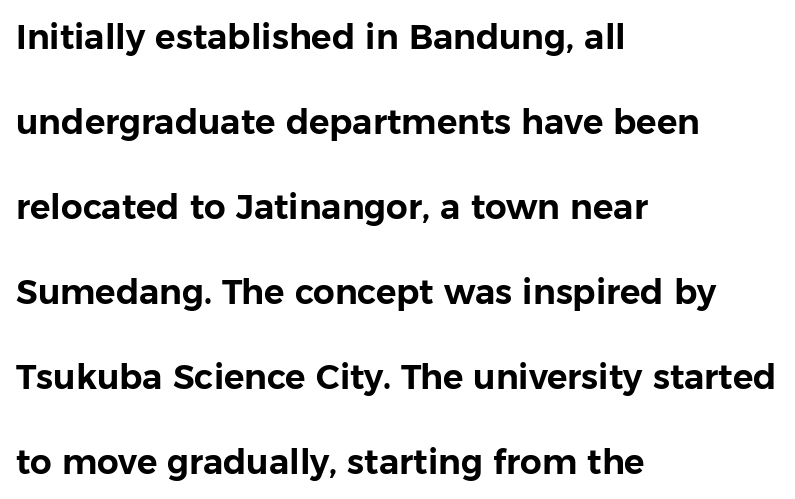
The image shows 34 px sans-serif type, upright; set left-aligned, loose line spacing (2.5x), normal letter spacing, not underlined; low stroke contrast and a medium x-height.
